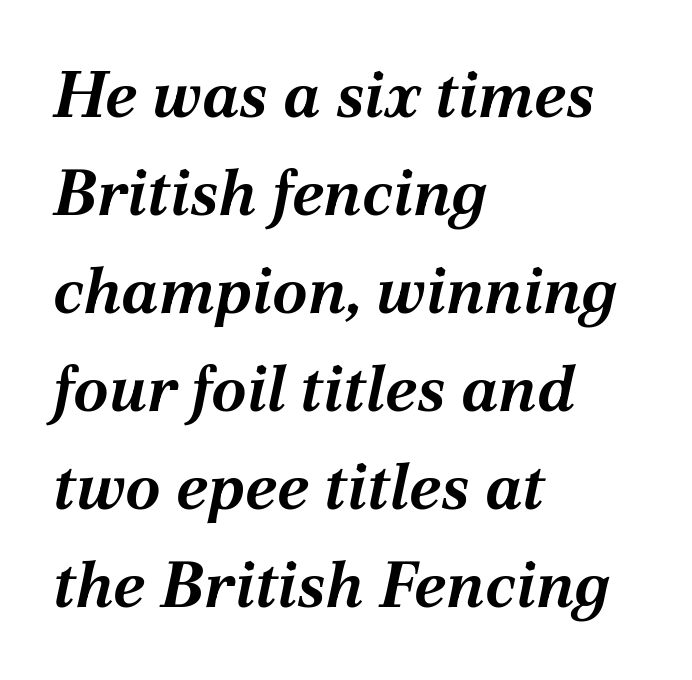
{"italic": "yes", "lean": "right", "slant_degrees": 12, "bold": "yes", "weight": "bold", "width": "normal", "stroke_contrast": "medium", "x_height": "medium", "monospaced": "no", "underline": "no", "align": "left", "line_spacing": "normal", "line_spacing_ratio": 1.53, "letter_spacing": "normal", "letter_spacing_em": 0.0, "glyph_px": 64}
